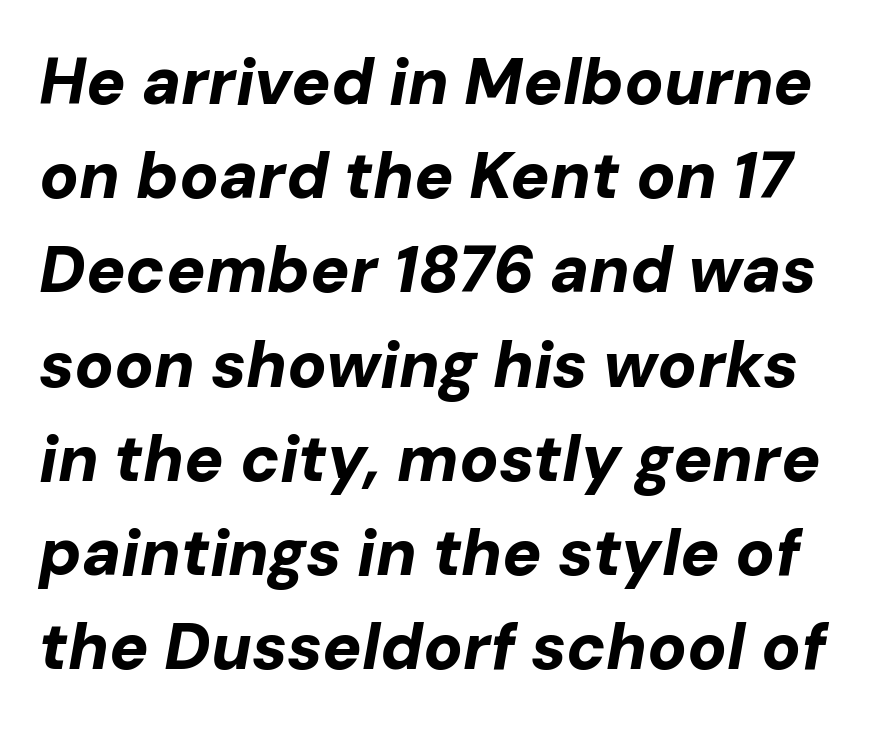
{"italic": "yes", "lean": "right", "slant_degrees": 10, "bold": "yes", "weight": "bold", "width": "normal", "stroke_contrast": "low", "x_height": "medium", "monospaced": "no", "underline": "no", "line_spacing": "normal", "line_spacing_ratio": 1.45, "letter_spacing": "normal", "letter_spacing_em": 0.0, "glyph_px": 65}
